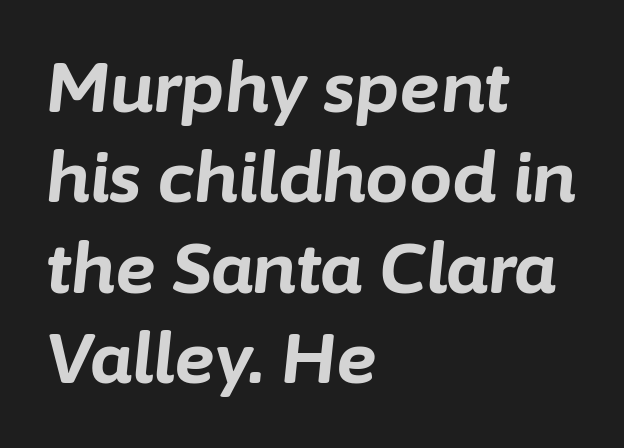
{"italic": "yes", "lean": "right", "slant_degrees": 6, "bold": "yes", "weight": "bold", "width": "normal", "stroke_contrast": "low", "x_height": "medium", "monospaced": "no", "underline": "no", "align": "left", "line_spacing": "normal", "line_spacing_ratio": 1.31, "letter_spacing": "normal", "letter_spacing_em": 0.0, "glyph_px": 69}
